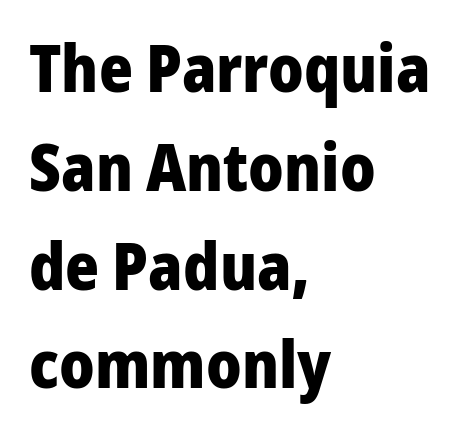
Character widths vary here, with narrow letters taking less room than wide ones. The passage is arranged the way most books set body copy — flush left. The passage shown is not underscored anywhere. The line texture is even and compact thanks to regular tracking.
